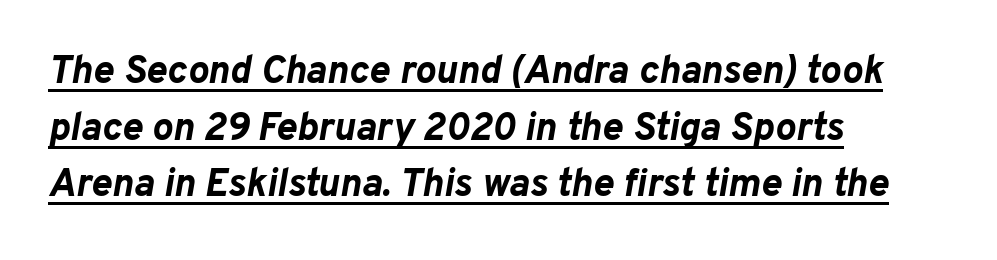
{"italic": "yes", "lean": "right", "slant_degrees": 10, "bold": "yes", "weight": "bold", "width": "normal", "stroke_contrast": "low", "x_height": "medium", "monospaced": "no", "underline": "yes", "align": "left", "line_spacing": "normal", "line_spacing_ratio": 1.45, "letter_spacing": "normal", "letter_spacing_em": 0.0, "glyph_px": 39}
